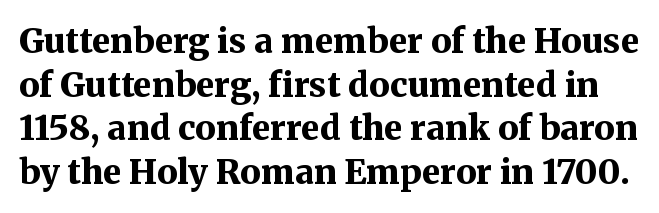
The image shows 34 px bold serif type, upright; set normal line spacing (1.28x), normal letter spacing, not underlined; medium stroke contrast and a medium x-height.
